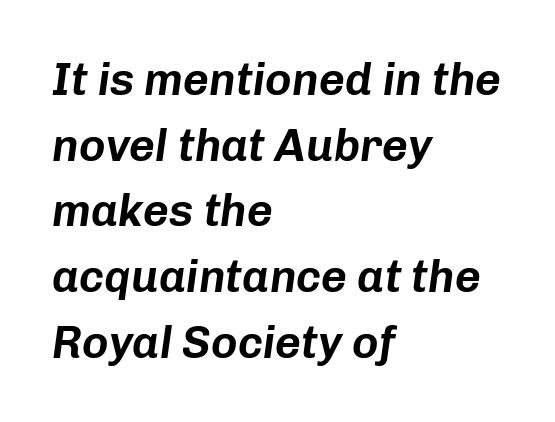
The image shows 45 px text type, italic (leaning right); set left-aligned, normal line spacing (1.46x), normal letter spacing, not underlined; low stroke contrast and a medium x-height.
